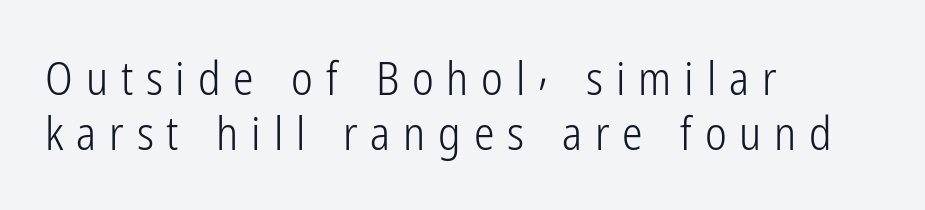
The image shows 46 px light, condensed sans-serif type, upright; set left-aligned, line spacing 1.2x, unusually wide letter spacing (+0.28 em), not underlined; low stroke contrast and a medium x-height.
